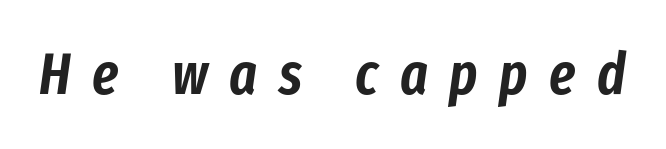
Q: Is the text italic (slanted)? A: Yes, it leans right by about 8 degrees.
Q: Is the text underlined? A: No.
Q: Is the spacing between letters normal or unusually wide? A: Unusually wide.
Q: Width (condensed, normal, or wide)? A: Condensed.
Q: Stroke contrast? A: Low.
Q: x-height? A: Medium.
Q: Monospaced? A: No.
